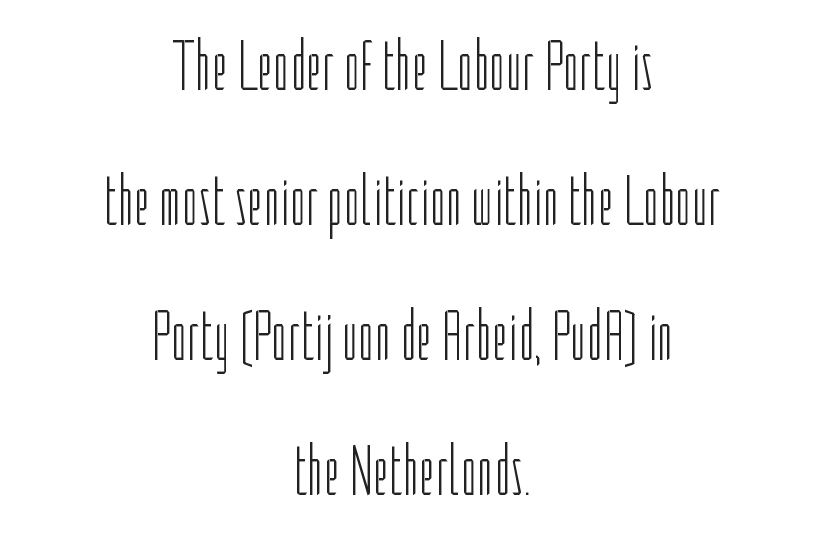
The image shows 71 px light, condensed sans-serif type, upright; set centered, loose line spacing (1.9x), normal letter spacing, not underlined; low stroke contrast and a medium x-height.
